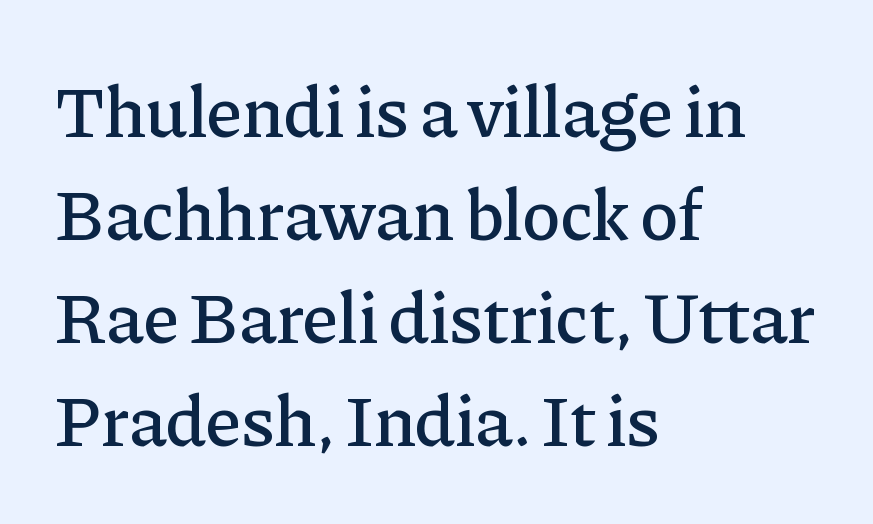
{"serif": "yes", "italic": "no", "width": "normal", "stroke_contrast": "low", "x_height": "medium", "monospaced": "no", "underline": "no", "align": "left", "line_spacing": "normal", "line_spacing_ratio": 1.41, "letter_spacing": "normal", "letter_spacing_em": 0.0, "glyph_px": 73}
